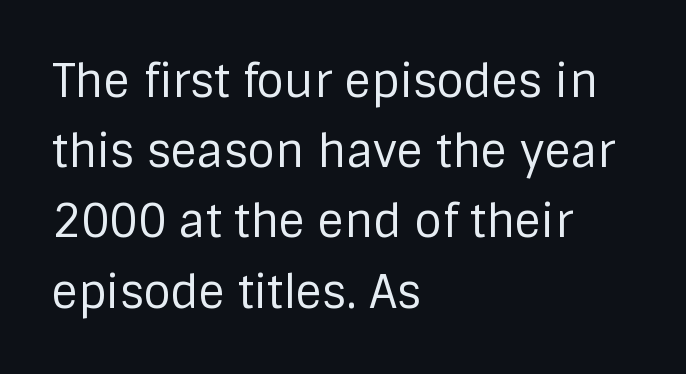
{"serif": "no", "italic": "no", "bold": "no", "weight": "regular", "width": "normal", "stroke_contrast": "low", "x_height": "large", "monospaced": "no", "underline": "no", "align": "left", "line_spacing": "normal", "line_spacing_ratio": 1.56, "letter_spacing": "normal", "letter_spacing_em": 0.0, "glyph_px": 45}
